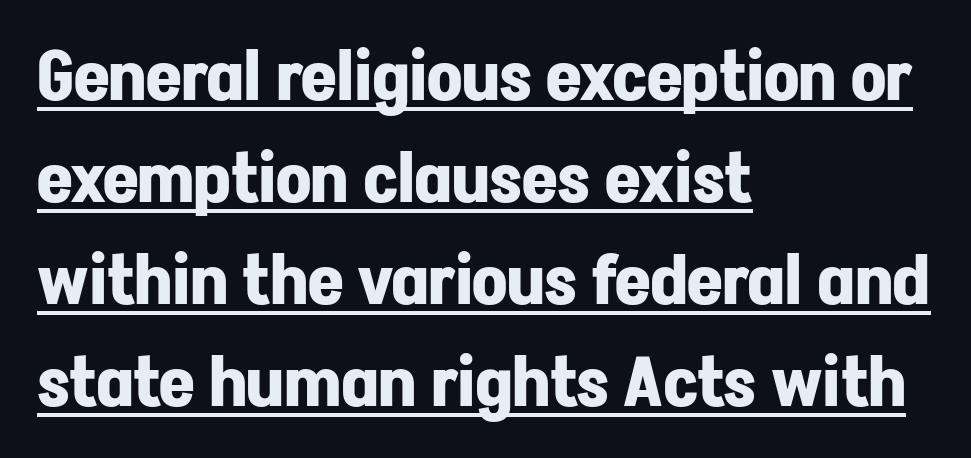
The sample's only ornament is a line tracing under the words. Honestly, the row spacing looks completely unremarkable. You could not count columns in this text — the font is proportionally spaced. This is the regular roman posture of the typeface. A student would call this left alignment; a typographer would say flush left, rag right.
